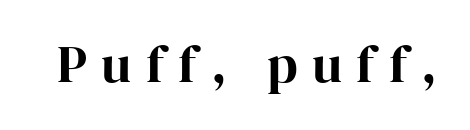
The image shows 53 px serif type, upright; set unusually wide letter spacing (+0.27 em), not underlined; high stroke contrast and a medium x-height.
